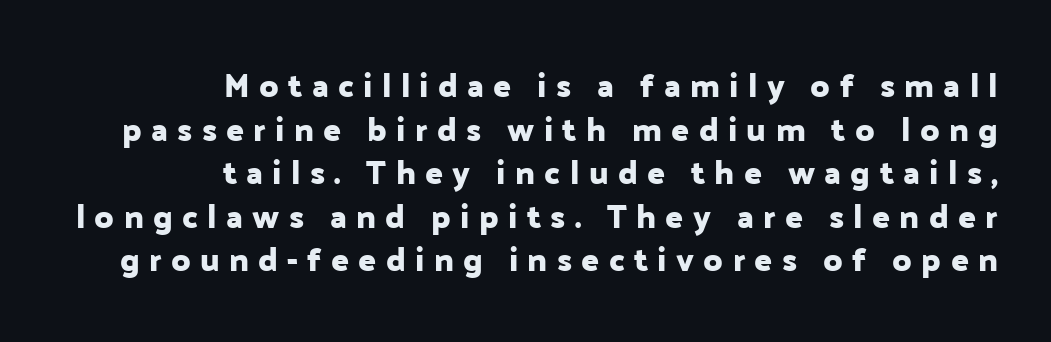
The letterforms stand isolated, each surrounded by extra space. Compared with a flush-left layout, this one pins lines to the opposite, right side. Varying glyph widths throughout — classic text-font behaviour. I'd call this a sans setting — the letters go barefoot.
